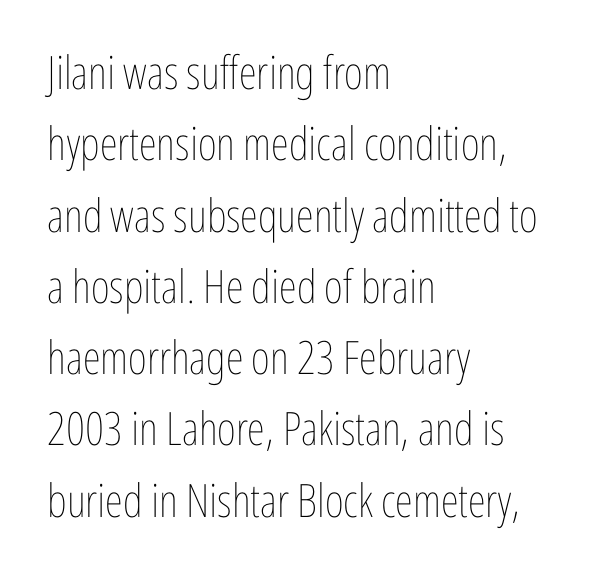
Q: Is the text bold? A: No.
Q: Is the text italic (slanted)? A: No, it is upright.
Q: Is the text underlined? A: No.
Q: How is the paragraph aligned? A: Left-aligned.
Q: Is the spacing between letters normal or unusually wide? A: Normal.
Q: Is the spacing between lines tight, normal or loose? A: Normal.
Q: Width (condensed, normal, or wide)? A: Condensed.
Q: Stroke contrast? A: Low.
Q: x-height? A: Medium.
Q: Monospaced? A: No.
